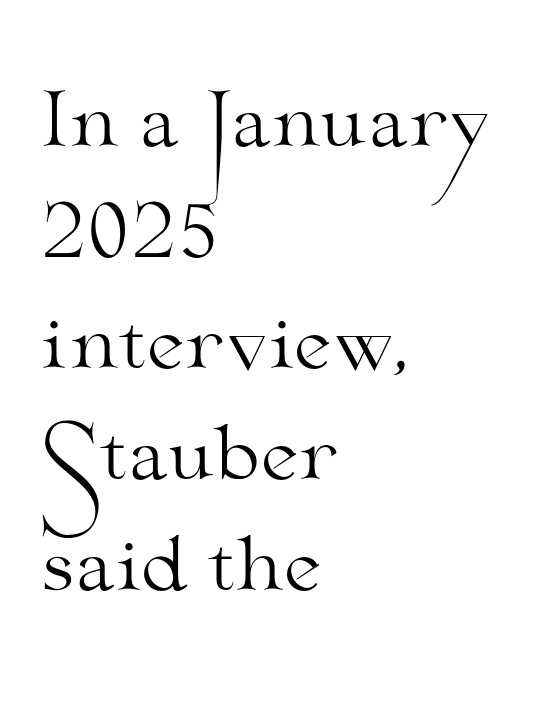
The image shows 73 px light, wide serif type, upright; set left-aligned, normal line spacing (1.52x), normal letter spacing, not underlined; medium stroke contrast and a small x-height.
